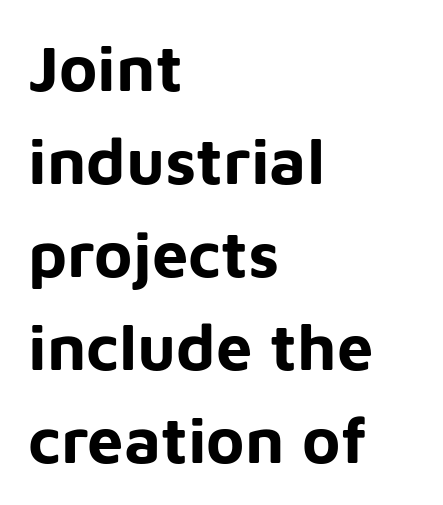
Q: Is the text bold? A: Yes.
Q: Is the text italic (slanted)? A: No, it is upright.
Q: Is the typeface a serif or a sans-serif typeface? A: Sans-serif.
Q: Is the text underlined? A: No.
Q: How is the paragraph aligned? A: Left-aligned.
Q: Is the spacing between letters normal or unusually wide? A: Normal.
Q: Is the spacing between lines tight, normal or loose? A: Normal.
Q: Width (condensed, normal, or wide)? A: Normal.
Q: Stroke contrast? A: Low.
Q: x-height? A: Medium.
Q: Monospaced? A: No.
